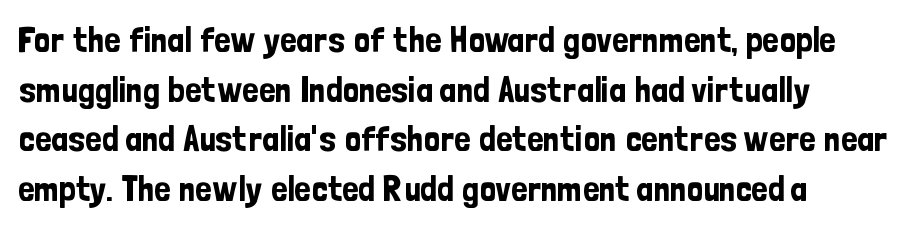
Q: Is the text italic (slanted)? A: No, it is upright.
Q: Is the typeface a serif or a sans-serif typeface? A: Sans-serif.
Q: Is the text underlined? A: No.
Q: How is the paragraph aligned? A: Left-aligned.
Q: Is the spacing between letters normal or unusually wide? A: Normal.
Q: Is the spacing between lines tight, normal or loose? A: Normal.
Q: Width (condensed, normal, or wide)? A: Condensed.
Q: Stroke contrast? A: Low.
Q: x-height? A: Medium.
Q: Monospaced? A: No.
